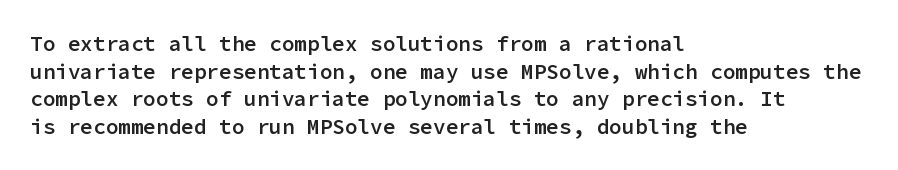
The image shows 21 px text type, upright; set left-aligned, normal line spacing (1.31x), normal letter spacing, not underlined.
